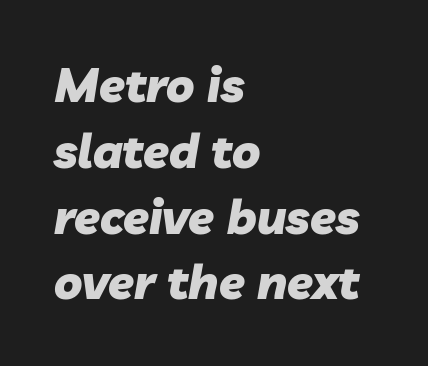
Q: Is the text bold? A: Yes.
Q: Is the text italic (slanted)? A: Yes, it leans right by about 10 degrees.
Q: Is the text underlined? A: No.
Q: How is the paragraph aligned? A: Left-aligned.
Q: Is the spacing between letters normal or unusually wide? A: Normal.
Q: Is the spacing between lines tight, normal or loose? A: Normal.
Q: Width (condensed, normal, or wide)? A: Normal.
Q: Stroke contrast? A: Low.
Q: x-height? A: Medium.
Q: Monospaced? A: No.
